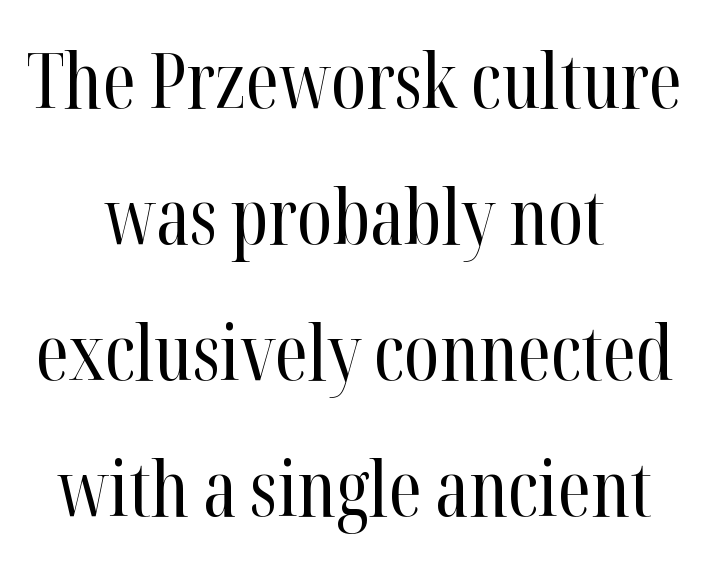
Q: Is the text bold? A: No.
Q: Is the text italic (slanted)? A: No, it is upright.
Q: Is the typeface a serif or a sans-serif typeface? A: Serif.
Q: Is the text underlined? A: No.
Q: How is the paragraph aligned? A: Centered.
Q: Is the spacing between letters normal or unusually wide? A: Normal.
Q: Width (condensed, normal, or wide)? A: Condensed.
Q: Stroke contrast? A: High.
Q: x-height? A: Medium.
Q: Monospaced? A: No.
